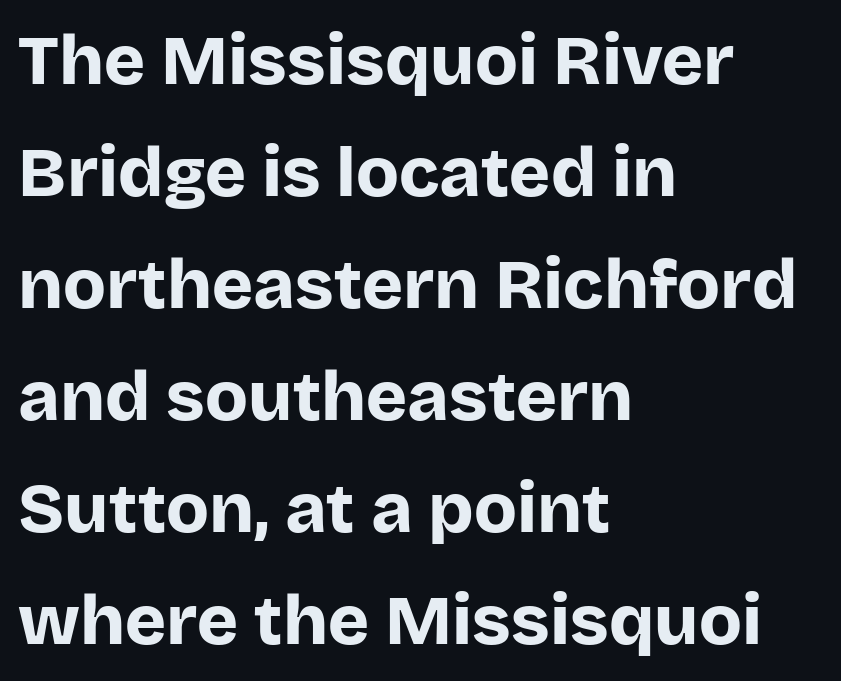
{"serif": "no", "italic": "no", "bold": "yes", "weight": "bold", "width": "normal", "stroke_contrast": "low", "x_height": "large", "monospaced": "no", "underline": "no", "align": "left", "line_spacing": "normal", "line_spacing_ratio": 1.6, "letter_spacing": "normal", "letter_spacing_em": 0.0, "glyph_px": 70}
